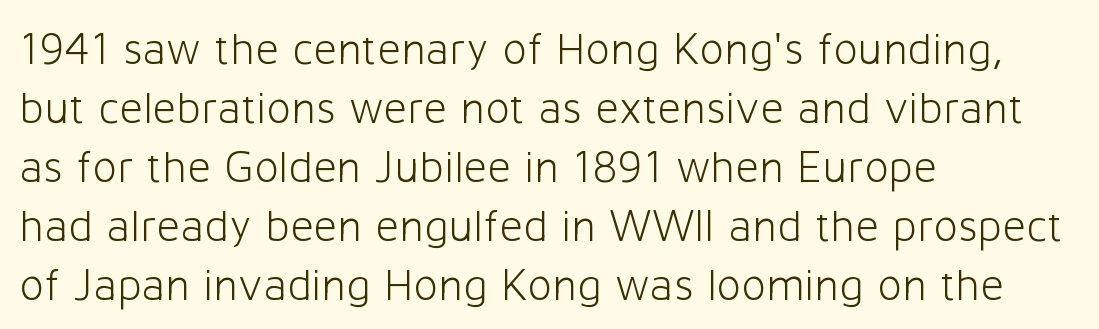
Q: Is the text bold? A: No.
Q: Is the text italic (slanted)? A: No, it is upright.
Q: Is the typeface a serif or a sans-serif typeface? A: Sans-serif.
Q: Is the text underlined? A: No.
Q: How is the paragraph aligned? A: Left-aligned.
Q: Is the spacing between letters normal or unusually wide? A: Normal.
Q: Is the spacing between lines tight, normal or loose? A: Normal.
Q: Width (condensed, normal, or wide)? A: Normal.
Q: Stroke contrast? A: Low.
Q: x-height? A: Medium.
Q: Monospaced? A: No.
